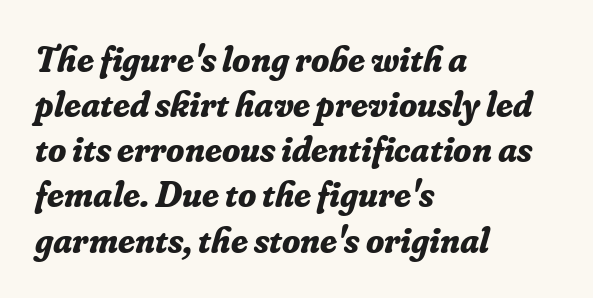
Q: Is the text bold? A: Yes.
Q: Is the text italic (slanted)? A: Yes, it leans right by about 16 degrees.
Q: Is the typeface a serif or a sans-serif typeface? A: Serif.
Q: Is the text underlined? A: No.
Q: How is the paragraph aligned? A: Left-aligned.
Q: Is the spacing between letters normal or unusually wide? A: Normal.
Q: Width (condensed, normal, or wide)? A: Normal.
Q: Stroke contrast? A: Low.
Q: x-height? A: Small.
Q: Monospaced? A: No.
